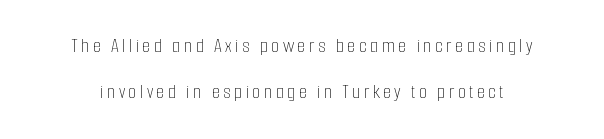
One glance says open: line gaps are wider than usual. The specimen reads as upright at a glance. Letters rest on an invisible, unmarked baseline. Stroke mass is kept to a normal reading level or below.
